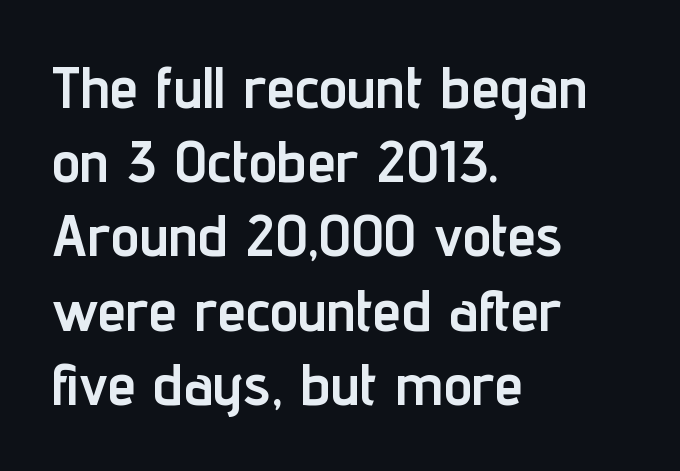
Q: Is the text bold? A: Yes.
Q: Is the text italic (slanted)? A: No, it is upright.
Q: Is the typeface a serif or a sans-serif typeface? A: Sans-serif.
Q: Is the text underlined? A: No.
Q: How is the paragraph aligned? A: Left-aligned.
Q: Is the spacing between letters normal or unusually wide? A: Normal.
Q: Is the spacing between lines tight, normal or loose? A: Normal.
Q: Width (condensed, normal, or wide)? A: Condensed.
Q: Stroke contrast? A: Low.
Q: x-height? A: Medium.
Q: Monospaced? A: No.
